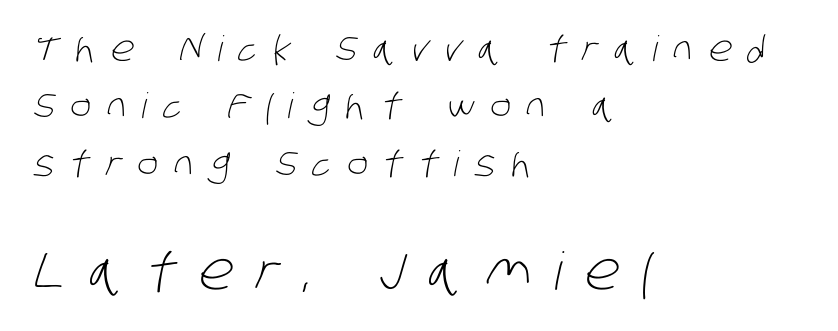
The image shows 52 px light, condensed sans-serif type; set left-aligned, normal line spacing (1.64x), unusually wide letter spacing (+0.45 em), not underlined; the second (bottom) block is 1.49x larger; low stroke contrast and a large x-height.
